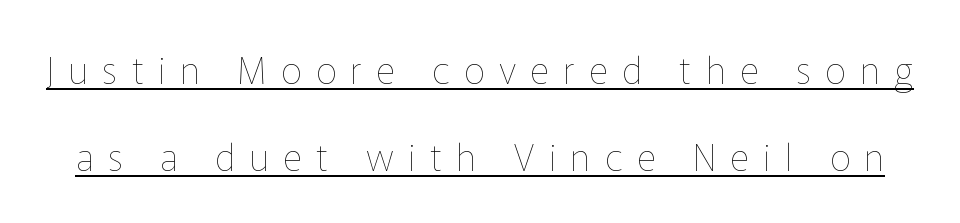
Q: Is the text bold? A: No.
Q: Is the text italic (slanted)? A: No, it is upright.
Q: Is the text underlined? A: Yes.
Q: Is the spacing between letters normal or unusually wide? A: Unusually wide.
Q: Is the spacing between lines tight, normal or loose? A: Loose.
Q: Width (condensed, normal, or wide)? A: Normal.
Q: Stroke contrast? A: Low.
Q: x-height? A: Medium.
Q: Monospaced? A: No.
